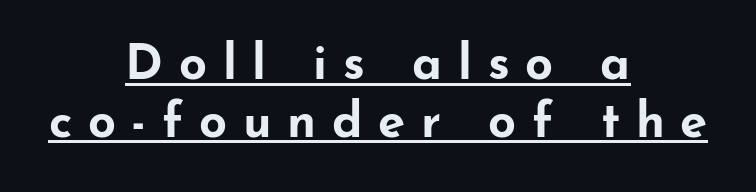
Posture: upright roman. The rendering shows plain stroke endings on the letterforms — a sans-serif design. Like a heading marked for emphasis, these lines bear an underscore. The letters are bold, with thick, heavy strokes.
